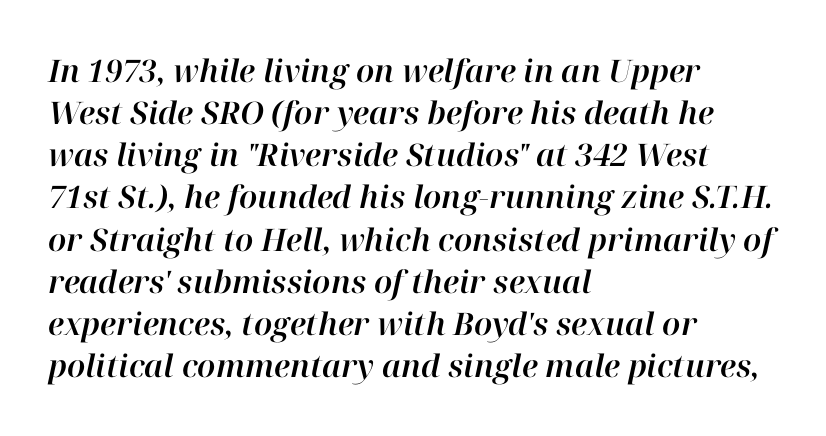
{"italic": "yes", "lean": "right", "slant_degrees": 12, "width": "normal", "stroke_contrast": "high", "x_height": "medium", "monospaced": "no", "underline": "no", "align": "left", "line_spacing": "normal", "line_spacing_ratio": 1.36, "letter_spacing": "normal", "letter_spacing_em": 0.0, "glyph_px": 31}
